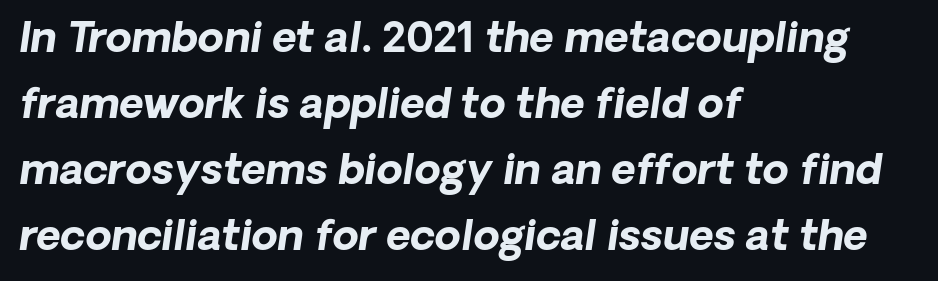
{"serif": "no", "bold": "yes", "weight": "bold", "width": "normal", "stroke_contrast": "low", "x_height": "medium", "monospaced": "no", "underline": "no", "align": "left", "line_spacing": "normal", "line_spacing_ratio": 1.57, "letter_spacing": "normal", "letter_spacing_em": 0.0, "glyph_px": 42}
